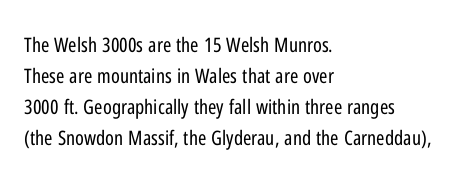
{"italic": "no", "bold": "no", "underline": "no", "align": "left", "line_spacing": "normal", "line_spacing_ratio": 1.55, "letter_spacing": "normal", "letter_spacing_em": 0.0, "glyph_px": 20}
